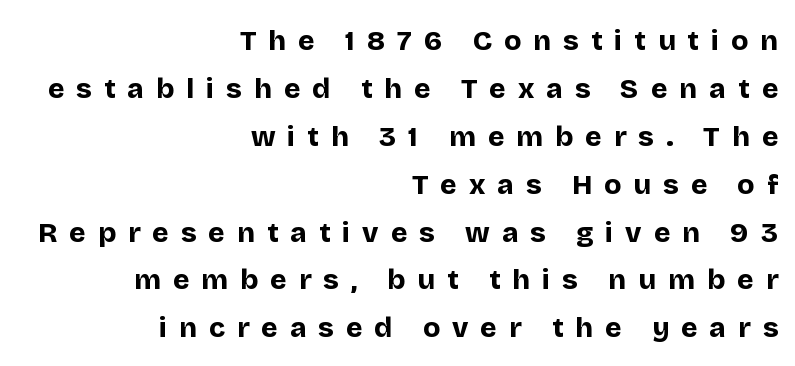
This rendering uses right alignment, leaving the left contour irregular. Observe the absence of serifs on each vertical stroke in this sample. This is heavy type, rendered in bold. A roman cut, with each character standing at attention. Each letter keeps its own natural width here, so spacing adapts to shape.
